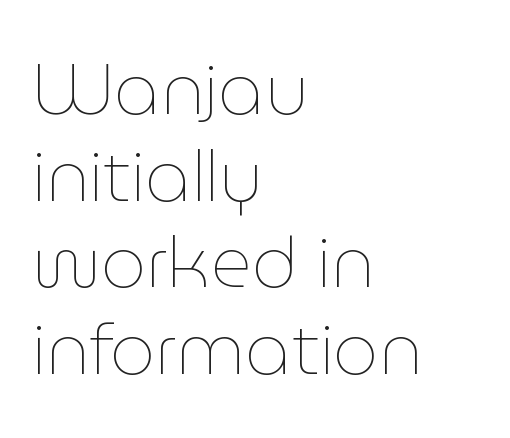
{"italic": "no", "bold": "no", "weight": "thin", "width": "normal", "stroke_contrast": "low", "x_height": "medium", "monospaced": "no", "underline": "no", "align": "left", "line_spacing_ratio": 1.22, "letter_spacing": "normal", "letter_spacing_em": 0.0, "glyph_px": 71}
